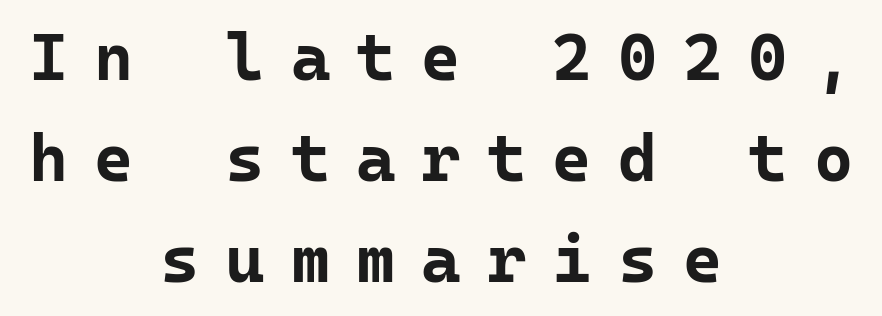
The image shows 67 px bold sans-serif type, upright, monospaced; set centered, normal line spacing (1.51x), unusually wide letter spacing (+0.39 em), not underlined; low stroke contrast and a medium x-height.
